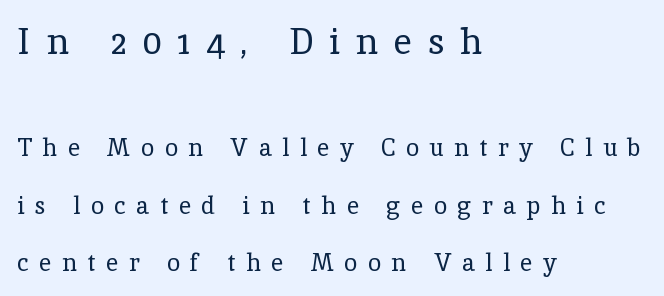
{"serif": "yes", "italic": "no", "bold": "no", "weight": "regular", "width": "normal", "x_height": "medium", "monospaced": "no", "underline": "no", "align": "left", "line_spacing": "loose", "line_spacing_ratio": 2.38, "letter_spacing": "wide", "letter_spacing_em": 0.44, "larger_block": "first", "size_ratio": 1.5, "glyph_px": 36}
